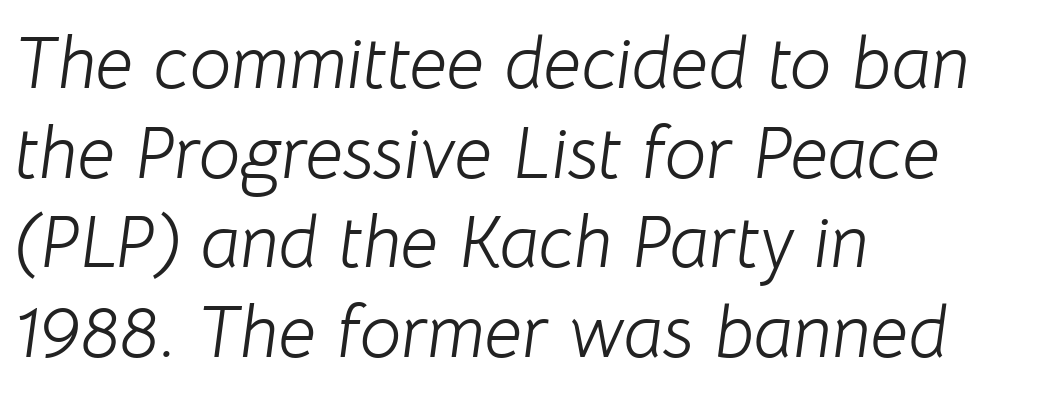
{"italic": "yes", "lean": "right", "slant_degrees": 8, "bold": "no", "weight": "light", "width": "normal", "stroke_contrast": "low", "x_height": "medium", "monospaced": "no", "underline": "no", "align": "left", "line_spacing_ratio": 1.21, "letter_spacing": "normal", "letter_spacing_em": 0.0, "glyph_px": 74}
